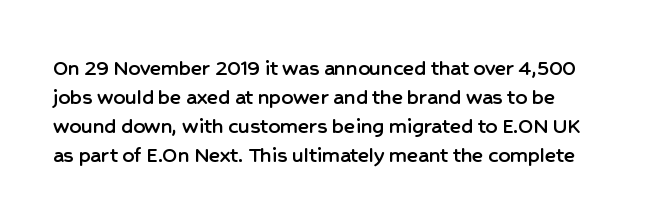
The image shows 23 px text type, upright; set normal line spacing (1.26x), normal letter spacing, not underlined.
